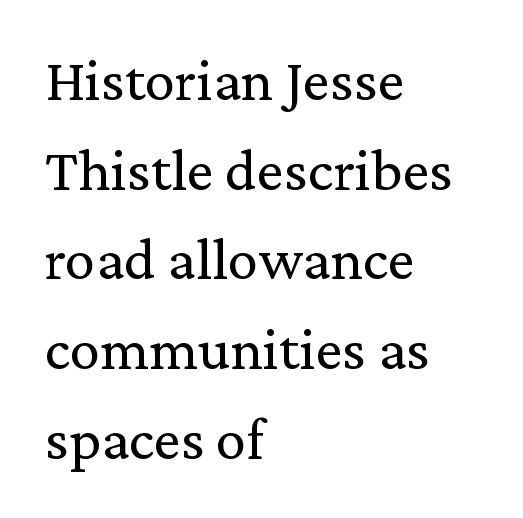
The image shows 61 px regular-weight serif type, upright; set left-aligned, normal line spacing (1.47x), normal letter spacing, not underlined; low stroke contrast and a medium x-height.
